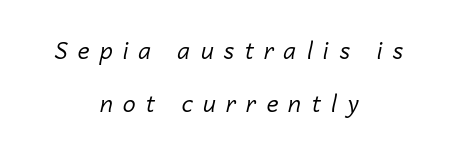
{"italic": "yes", "lean": "right", "slant_degrees": 14, "bold": "no", "underline": "no", "align": "center", "line_spacing": "loose", "line_spacing_ratio": 2.32, "letter_spacing": "wide", "letter_spacing_em": 0.45, "glyph_px": 23}
